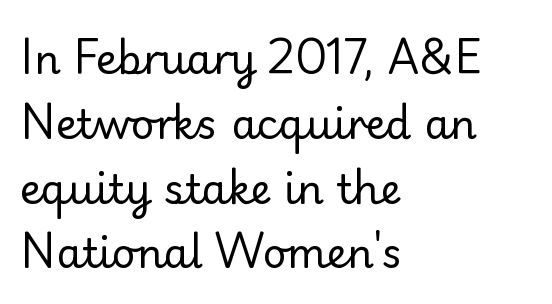
{"serif": "no", "italic": "no", "bold": "no", "weight": "regular", "width": "normal", "stroke_contrast": "low", "x_height": "small", "monospaced": "no", "underline": "no", "align": "left", "line_spacing": "normal", "line_spacing_ratio": 1.58, "letter_spacing": "normal", "letter_spacing_em": 0.0, "glyph_px": 41}
